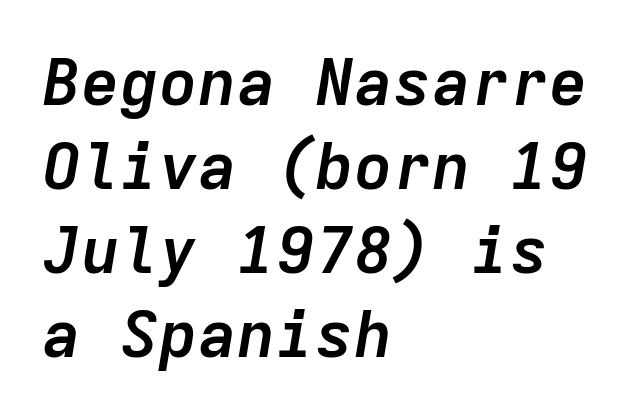
The image shows 65 px semibold type, italic (leaning right), monospaced; set left-aligned, normal line spacing (1.29x), normal letter spacing, not underlined; low stroke contrast and a medium x-height.
